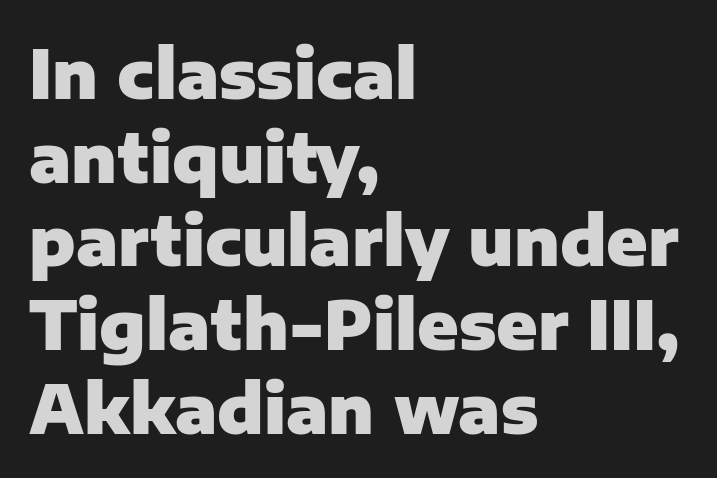
The image shows 67 px heavy sans-serif type, upright; set left-aligned, normal line spacing (1.25x), normal letter spacing, not underlined; low stroke contrast and a medium x-height.
